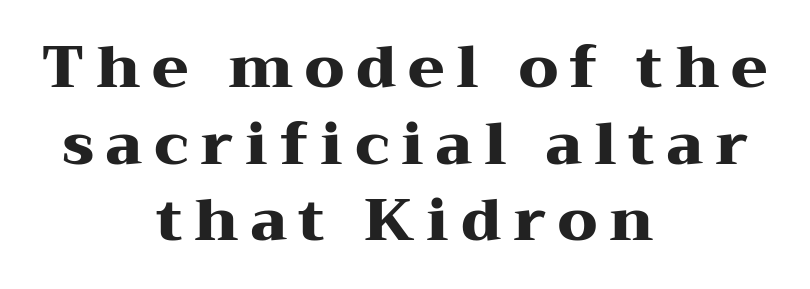
Q: Is the text bold? A: Yes.
Q: Is the text italic (slanted)? A: No, it is upright.
Q: Is the typeface a serif or a sans-serif typeface? A: Serif.
Q: Is the text underlined? A: No.
Q: How is the paragraph aligned? A: Centered.
Q: Is the spacing between letters normal or unusually wide? A: Unusually wide.
Q: Is the spacing between lines tight, normal or loose? A: Normal.
Q: Width (condensed, normal, or wide)? A: Wide.
Q: Stroke contrast? A: Medium.
Q: x-height? A: Medium.
Q: Monospaced? A: No.
